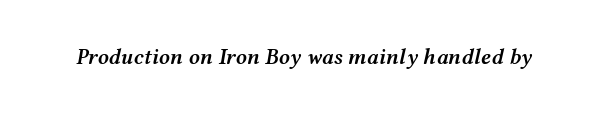
Q: Is the text bold? A: Semi-bold.
Q: Is the text italic (slanted)? A: Yes, it leans right by about 12 degrees.
Q: Is the text underlined? A: No.
Q: Is the spacing between letters normal or unusually wide? A: Normal.
